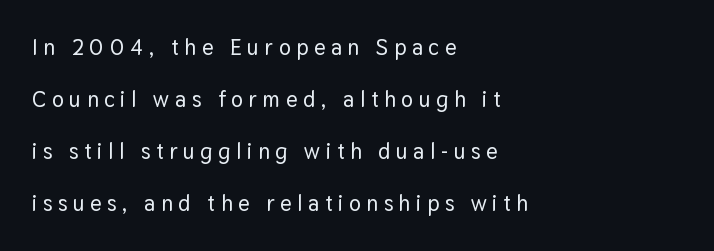
{"italic": "no", "underline": "no", "align": "left", "line_spacing": "loose", "line_spacing_ratio": 2.37, "letter_spacing": "wide", "letter_spacing_em": 0.26, "glyph_px": 22}
